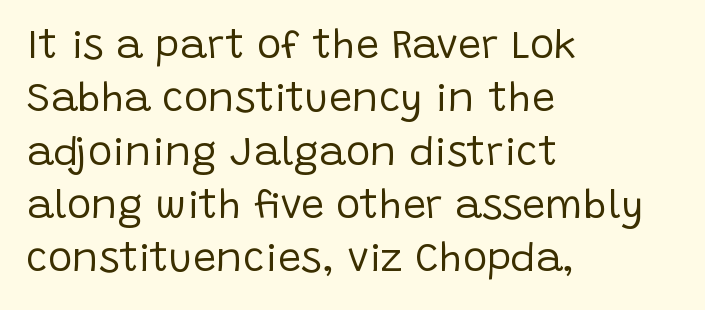
This sample has the flowing, uneven cadence of proportional lettering. Observe the ordinary spacing: letters are neighbours, not strangers. Whoever set this chose a conventional vertical rhythm. The text was rendered using a sans face with plain stroke endings. Summary of weight: not heavy and not bold. Any mark beneath the type? The region is blank.
